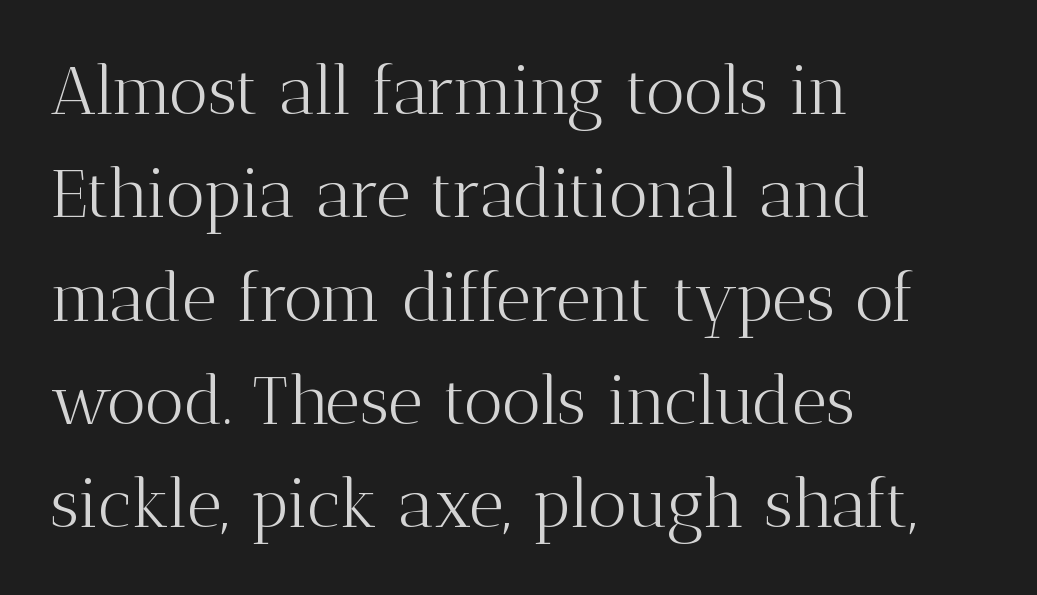
The image shows 68 px light serif type, upright; set left-aligned, normal line spacing (1.52x), normal letter spacing, not underlined; medium stroke contrast and a medium x-height.
